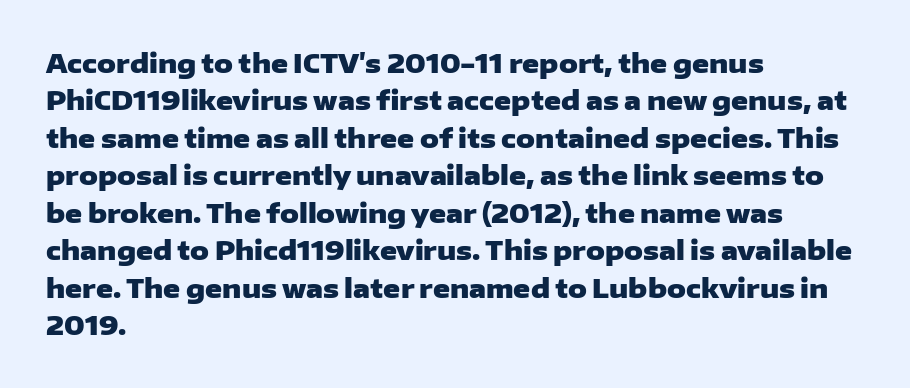
When letters stand straight like this, we call the style roman or upright. A clean baseline with only descenders dipping below it. Horizontally, the lines are justified to the leading edge only. Is there much room between lines? A standard amount, neither cramped nor airy.
